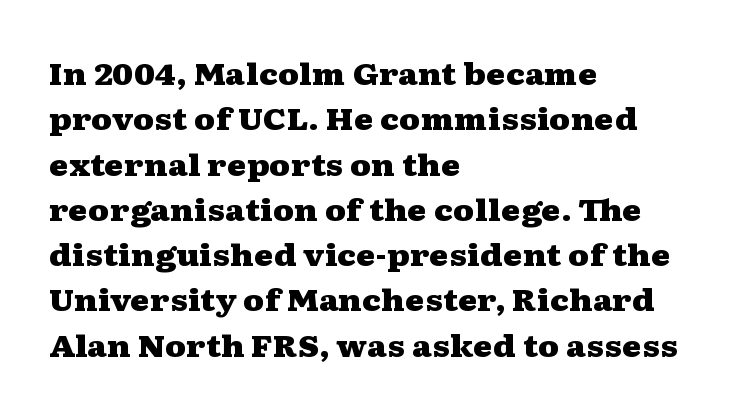
The image shows 30 px heavy, wide serif type, upright; set left-aligned, normal line spacing (1.51x), normal letter spacing, not underlined; medium stroke contrast and a medium x-height.
